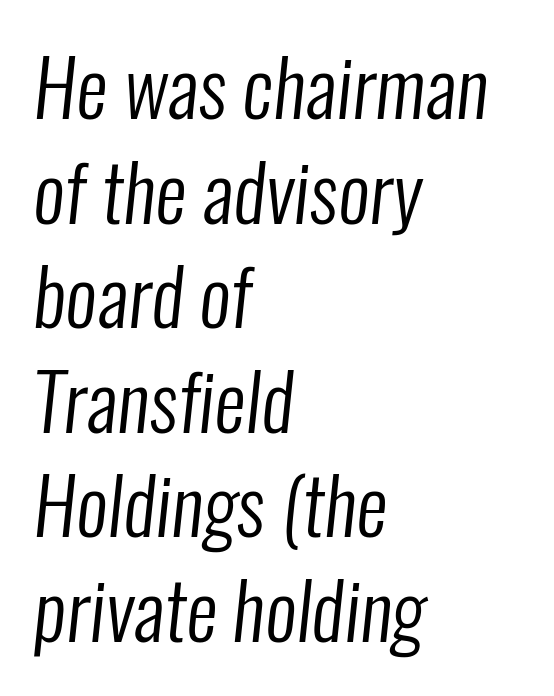
{"serif": "no", "bold": "no", "weight": "regular", "width": "condensed", "stroke_contrast": "low", "x_height": "medium", "monospaced": "no", "underline": "no", "align": "left", "line_spacing": "normal", "line_spacing_ratio": 1.34, "letter_spacing": "normal", "letter_spacing_em": 0.0, "glyph_px": 78}
